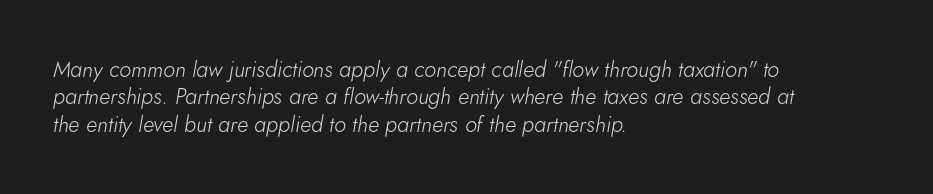
The text block is weighted toward the left margin, trailing off unevenly rightward. A bare baseline throughout the passage. The glyphs look as if they've been sheared to an angle. The rendering uses a moderate line-height, typical for paragraphs.
